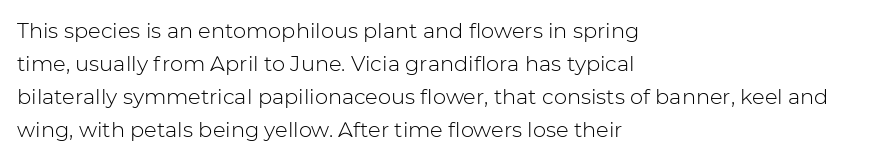
No italicization has been applied; the sample stays upright. This rendering features lettering with no underline. Summary of weight: not heavy and not bold. The typesetter chose a ragged-right arrangement here. The vertical gap from one line to the next is medium.
